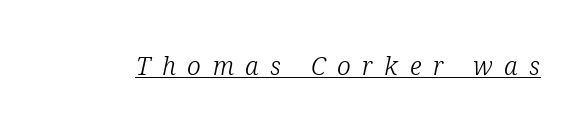
This reads as an unemphasized weight, regular at the heaviest. These characters rest on top of a visible drawn line. Emphasis-style slanted type is in use. Compared with typical body copy, the letter spacing here is much looser.
